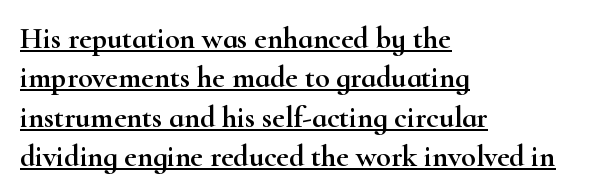
Compared with typical body copy, the letter spacing here is the same. Normally led — the rows are evenly, conventionally spaced. Character widths vary here, with narrow letters taking less room than wide ones. This rendering features underlined lettering. The glyphs in this specimen are seriffed.
